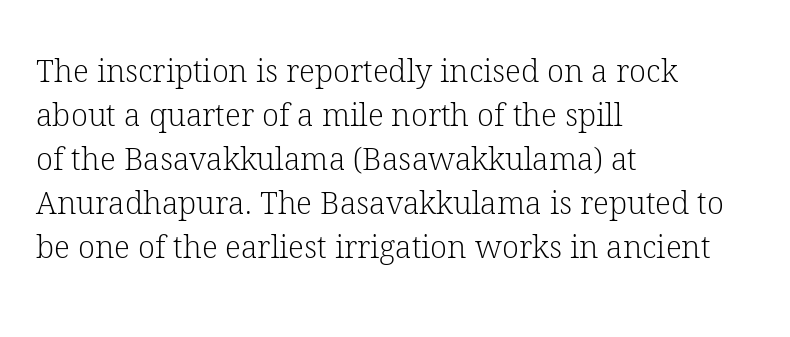
Is there any slant? The stems are plumb. These lines stack with their left ends in a neat column. Compared with a typical body face, this is equally light or lighter still. Only glyphs here, with clear space below each row. Regular leading.
